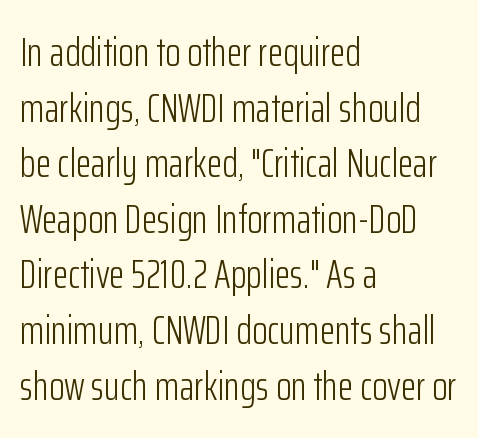
{"serif": "no", "italic": "no", "bold": "no", "weight": "light", "width": "condensed", "stroke_contrast": "low", "x_height": "medium", "monospaced": "no", "underline": "no", "align": "left", "line_spacing": "normal", "line_spacing_ratio": 1.39, "letter_spacing": "normal", "letter_spacing_em": 0.0, "glyph_px": 40}
